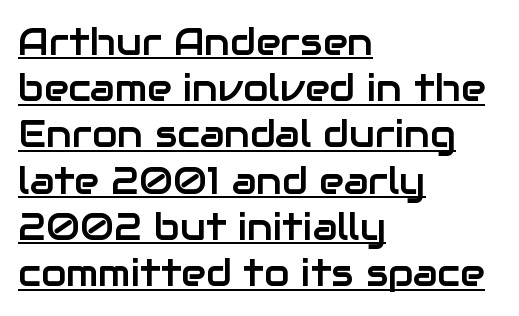
Q: Is the text italic (slanted)? A: No, it is upright.
Q: Is the typeface a serif or a sans-serif typeface? A: Sans-serif.
Q: Is the text underlined? A: Yes.
Q: How is the paragraph aligned? A: Left-aligned.
Q: Is the spacing between letters normal or unusually wide? A: Normal.
Q: Is the spacing between lines tight, normal or loose? A: Normal.
Q: Width (condensed, normal, or wide)? A: Normal.
Q: Stroke contrast? A: Low.
Q: x-height? A: Medium.
Q: Monospaced? A: No.
